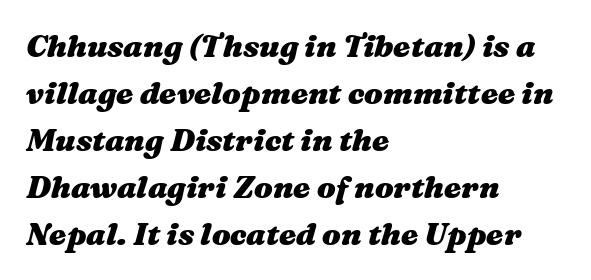
The image shows 31 px heavy, wide type, italic (leaning right); set left-aligned, normal line spacing (1.52x), normal letter spacing, not underlined; medium stroke contrast and a medium x-height.
